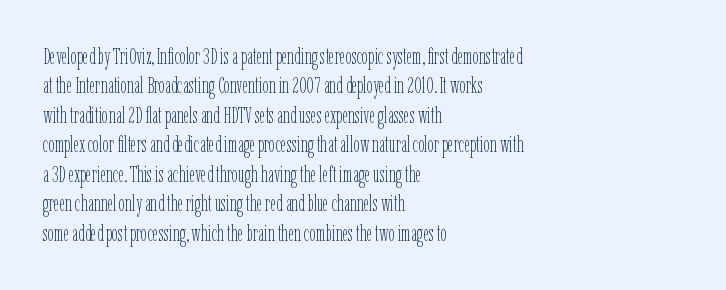
{"italic": "no", "bold": "no", "underline": "no", "align": "left", "line_spacing": "normal", "line_spacing_ratio": 1.34, "letter_spacing": "normal", "letter_spacing_em": 0.0, "glyph_px": 22}
